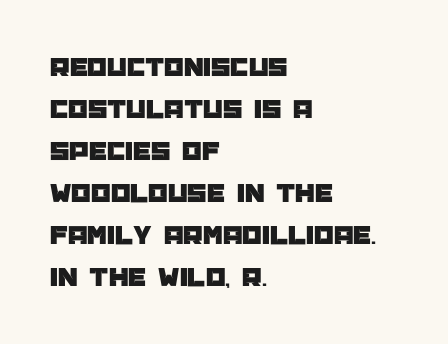
The image shows 28 px sans-serif type, upright; set left-aligned, normal line spacing (1.5x), normal letter spacing, not underlined; low stroke contrast and a large x-height.
